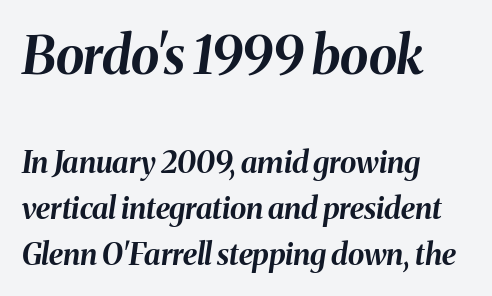
Q: Is the text bold? A: Yes.
Q: Is the text italic (slanted)? A: Yes, it leans right by about 8 degrees.
Q: Is the text underlined? A: No.
Q: How is the paragraph aligned? A: Left-aligned.
Q: Is the spacing between letters normal or unusually wide? A: Normal.
Q: Is the spacing between lines tight, normal or loose? A: Normal.
Q: Which block of text is set in a larger size, the first (top) or the second (bottom)? A: The first (top) one.
Q: Width (condensed, normal, or wide)? A: Normal.
Q: Stroke contrast? A: Medium.
Q: x-height? A: Medium.
Q: Monospaced? A: No.
